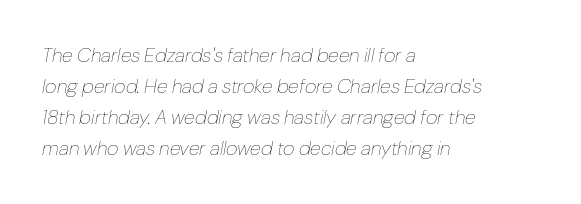
The image shows 20 px text type, italic (leaning right); set left-aligned, normal line spacing (1.55x), normal letter spacing, not underlined.
